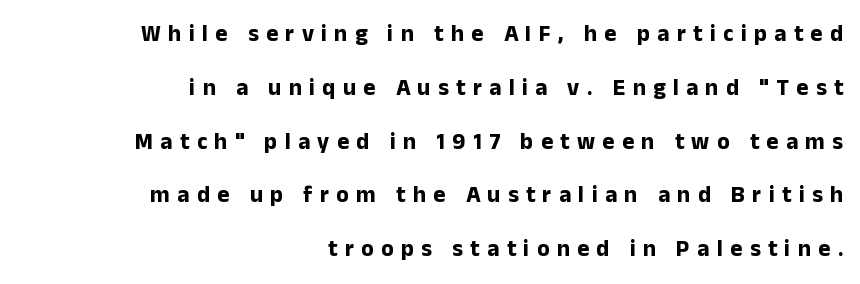
The lines are quadded right. Notice how the stems are strictly vertical — no italics here. Airy leading. The foot of each line stays bare and open. You'd pick this weight for a headline — it's a proper bold. Between one letter and the next there's a generous, obvious gap.
